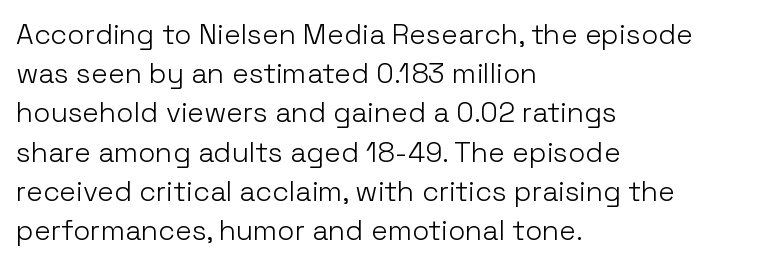
Q: Is the text bold? A: No.
Q: Is the text italic (slanted)? A: No, it is upright.
Q: Is the typeface a serif or a sans-serif typeface? A: Sans-serif.
Q: Is the text underlined? A: No.
Q: How is the paragraph aligned? A: Left-aligned.
Q: Is the spacing between letters normal or unusually wide? A: Normal.
Q: Is the spacing between lines tight, normal or loose? A: Normal.
Q: Width (condensed, normal, or wide)? A: Normal.
Q: Stroke contrast? A: Low.
Q: x-height? A: Medium.
Q: Monospaced? A: No.
